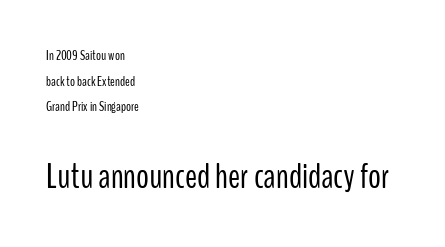
{"serif": "no", "italic": "no", "bold": "no", "weight": "light", "width": "condensed", "stroke_contrast": "low", "x_height": "medium", "monospaced": "no", "underline": "no", "align": "left", "line_spacing_ratio": 1.83, "letter_spacing": "normal", "letter_spacing_em": 0.0, "larger_block": "second", "size_ratio": 2.57, "glyph_px": 36}
